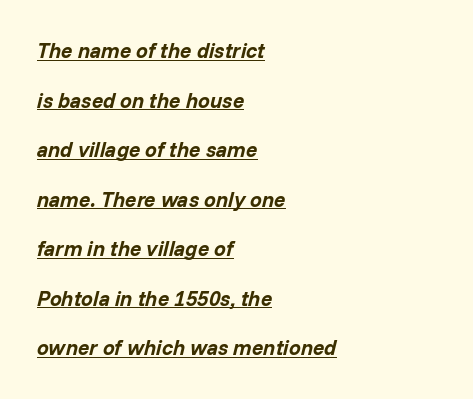
Letter spacing: default. Heft: maximum for text — a bold. In terms of posture, this sample is oblique. Each line of the rendering has a horizontal stroke beneath the glyphs. Baseline-to-baseline distance is far greater than the letter height. The paragraph has a hard left edge and a soft right edge.
